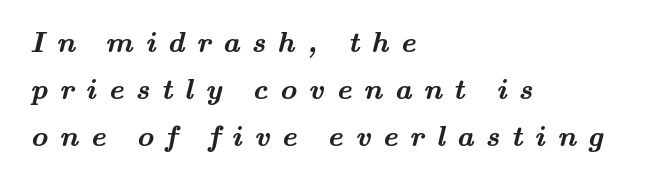
{"serif": "yes", "bold": "yes", "weight": "semibold", "width": "wide", "stroke_contrast": "medium", "x_height": "small", "monospaced": "no", "underline": "no", "align": "left", "line_spacing": "normal", "line_spacing_ratio": 1.62, "letter_spacing": "wide", "letter_spacing_em": 0.41, "glyph_px": 29}
